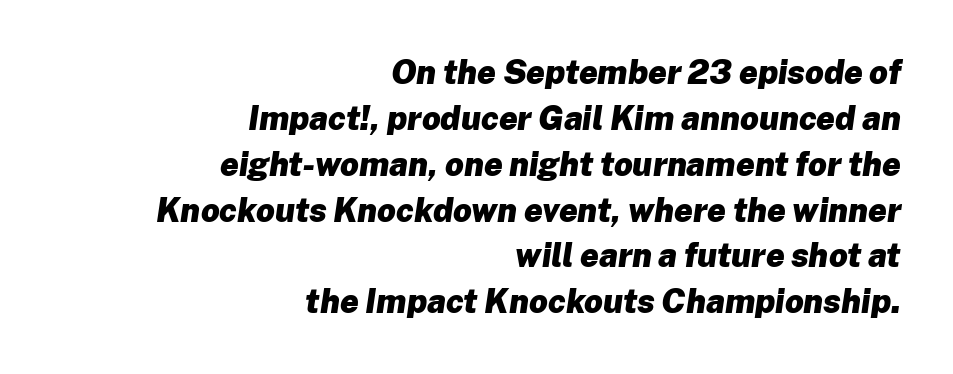
{"italic": "yes", "lean": "right", "slant_degrees": 8, "bold": "yes", "weight": "heavy", "width": "normal", "stroke_contrast": "low", "x_height": "medium", "monospaced": "no", "underline": "no", "align": "right", "line_spacing": "normal", "line_spacing_ratio": 1.39, "letter_spacing": "normal", "letter_spacing_em": 0.0, "glyph_px": 33}
